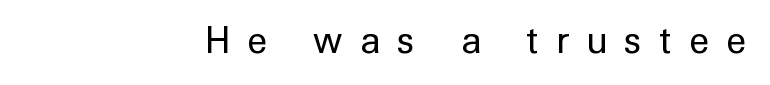
There is plenty of visible air inserted between adjacent glyphs. When letters stand straight like this, we call the style roman or upright. Typeset ragged left — the right edge is the straight one. The typeface chosen for these lines omits serifs.
